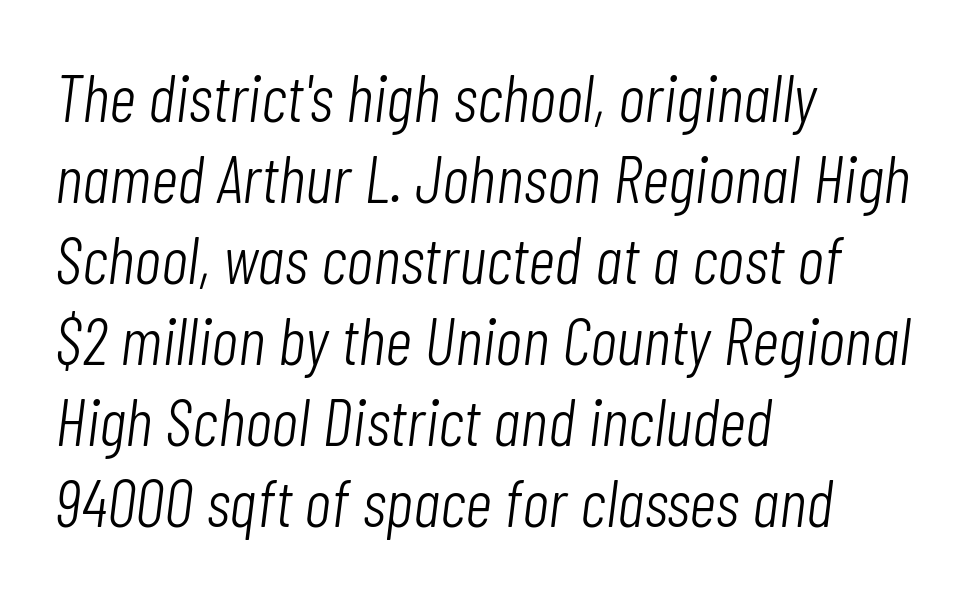
{"italic": "yes", "lean": "right", "slant_degrees": 7, "bold": "no", "weight": "light", "width": "condensed", "stroke_contrast": "low", "x_height": "medium", "monospaced": "no", "underline": "no", "align": "left", "line_spacing_ratio": 1.21, "letter_spacing": "normal", "letter_spacing_em": 0.0, "glyph_px": 67}
